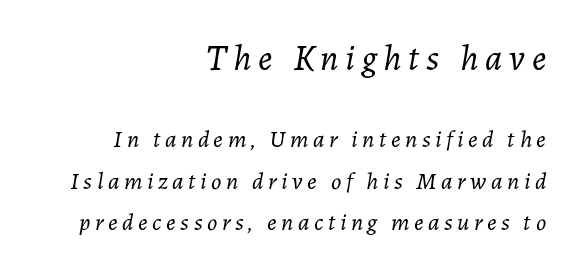
Q: Is the text bold? A: No.
Q: Is the text italic (slanted)? A: Yes, it leans right by about 7 degrees.
Q: Is the text underlined? A: No.
Q: How is the paragraph aligned? A: Right-aligned.
Q: Which block of text is set in a larger size, the first (top) or the second (bottom)? A: The first (top) one.
Q: Width (condensed, normal, or wide)? A: Normal.
Q: Stroke contrast? A: Low.
Q: x-height? A: Medium.
Q: Monospaced? A: No.
